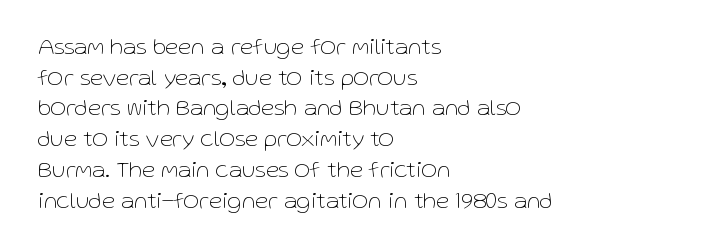
Is the type heavy? It reads as light-to-regular instead. Leftover space on each line is placed entirely after the last word. Characters follow at the spacing the type designer built in. The passage shown stacks its lines at a standard gap.
